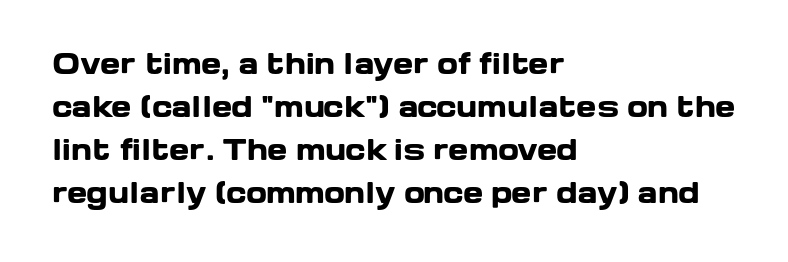
Q: Is the text bold? A: Yes.
Q: Is the text italic (slanted)? A: No, it is upright.
Q: Is the text underlined? A: No.
Q: How is the paragraph aligned? A: Left-aligned.
Q: Is the spacing between letters normal or unusually wide? A: Normal.
Q: Is the spacing between lines tight, normal or loose? A: Normal.
